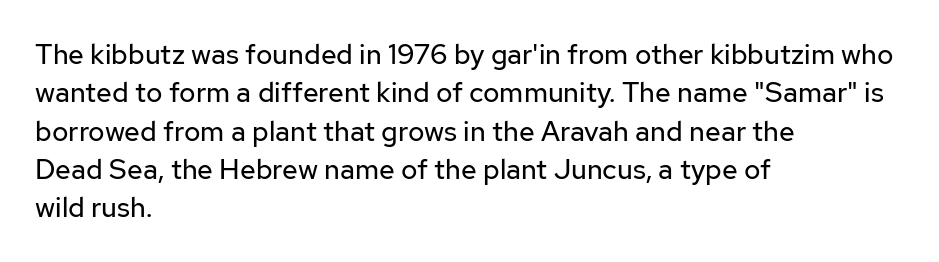
The image shows 28 px regular-weight sans-serif type, upright; set left-aligned, normal line spacing (1.37x), normal letter spacing, not underlined; low stroke contrast and a medium x-height.
